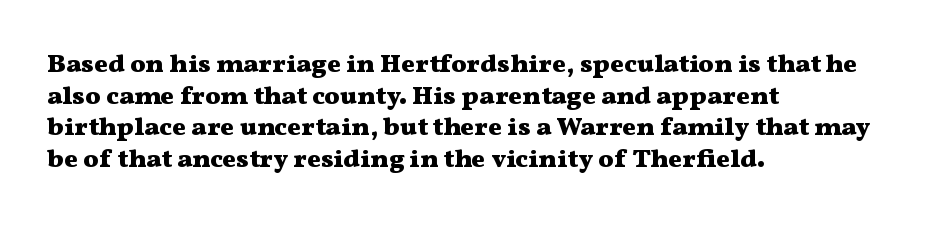
Q: Is the text bold? A: Yes.
Q: Is the text italic (slanted)? A: No, it is upright.
Q: Is the text underlined? A: No.
Q: How is the paragraph aligned? A: Left-aligned.
Q: Is the spacing between letters normal or unusually wide? A: Normal.
